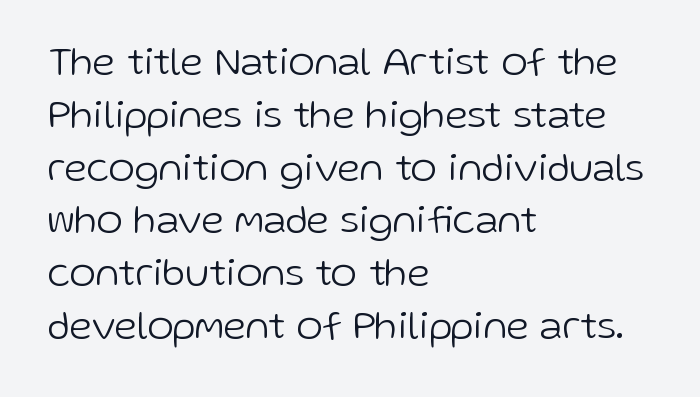
{"serif": "no", "italic": "no", "bold": "no", "weight": "light", "width": "normal", "stroke_contrast": "low", "x_height": "medium", "monospaced": "no", "underline": "no", "align": "left", "line_spacing": "normal", "line_spacing_ratio": 1.32, "letter_spacing": "normal", "letter_spacing_em": 0.0, "glyph_px": 40}
